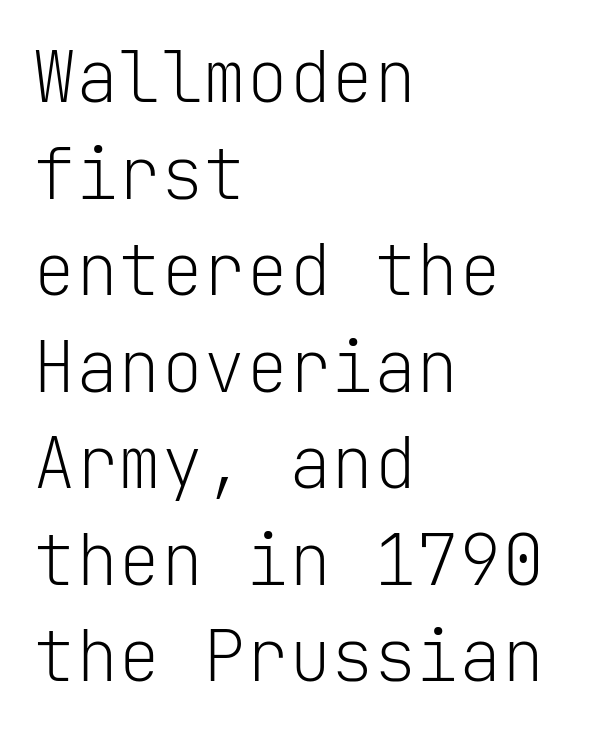
Q: Is the text bold? A: No.
Q: Is the text italic (slanted)? A: No, it is upright.
Q: Is the typeface a serif or a sans-serif typeface? A: Sans-serif.
Q: Is the text underlined? A: No.
Q: How is the paragraph aligned? A: Left-aligned.
Q: Is the spacing between letters normal or unusually wide? A: Normal.
Q: Is the spacing between lines tight, normal or loose? A: Normal.
Q: Width (condensed, normal, or wide)? A: Normal.
Q: Stroke contrast? A: Low.
Q: x-height? A: Medium.
Q: Monospaced? A: Yes.
